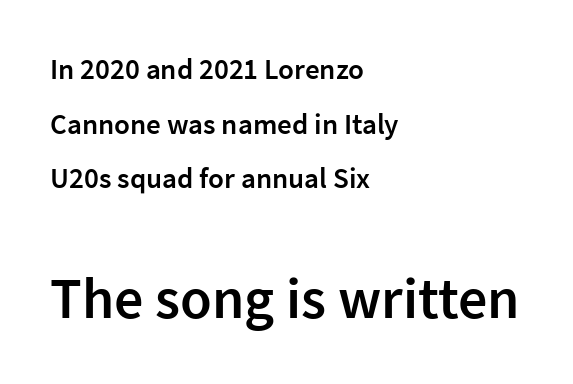
Q: Is the text bold? A: Semi-bold.
Q: Is the text italic (slanted)? A: No, it is upright.
Q: Is the typeface a serif or a sans-serif typeface? A: Sans-serif.
Q: Is the text underlined? A: No.
Q: How is the paragraph aligned? A: Left-aligned.
Q: Is the spacing between letters normal or unusually wide? A: Normal.
Q: Which block of text is set in a larger size, the first (top) or the second (bottom)? A: The second (bottom) one.
Q: Width (condensed, normal, or wide)? A: Normal.
Q: Stroke contrast? A: Low.
Q: x-height? A: Medium.
Q: Monospaced? A: No.
